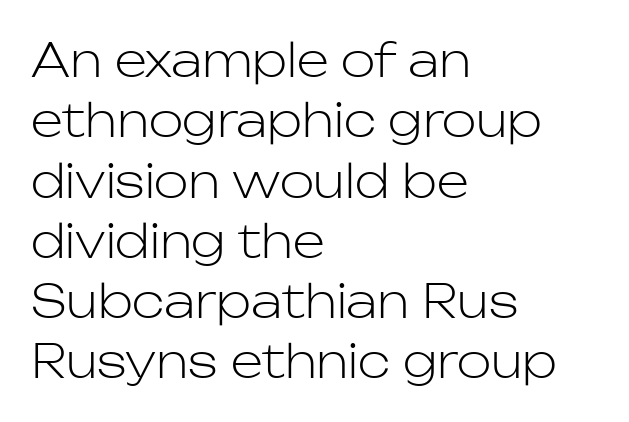
The image shows 46 px light sans-serif type, upright; set left-aligned, normal line spacing (1.31x), normal letter spacing, not underlined; low stroke contrast and a medium x-height.
